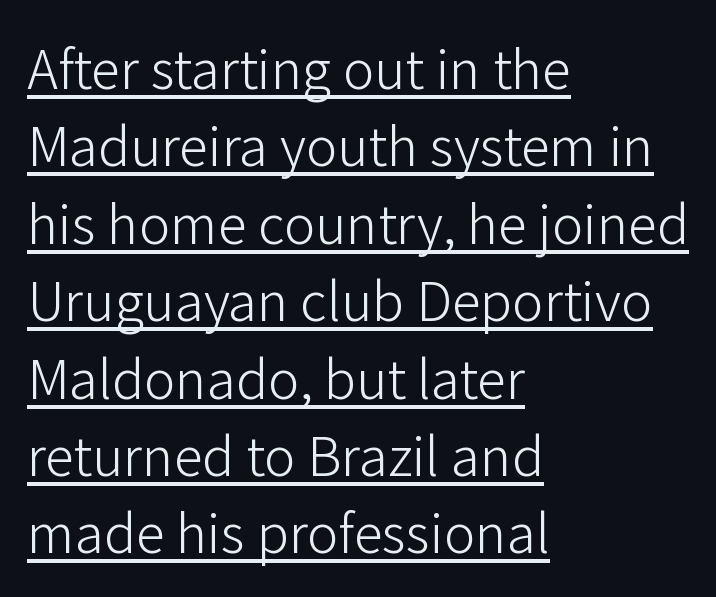
{"serif": "no", "italic": "no", "bold": "no", "weight": "light", "width": "normal", "stroke_contrast": "low", "x_height": "medium", "monospaced": "no", "underline": "yes", "align": "left", "line_spacing": "normal", "line_spacing_ratio": 1.46, "letter_spacing": "normal", "letter_spacing_em": 0.0, "glyph_px": 53}
